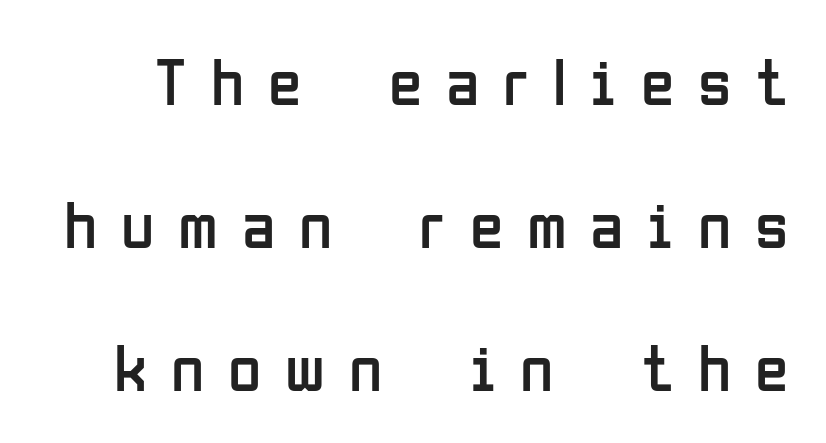
{"serif": "no", "italic": "no", "bold": "no", "weight": "regular", "width": "condensed", "stroke_contrast": "low", "x_height": "medium", "monospaced": "no", "underline": "no", "line_spacing": "loose", "line_spacing_ratio": 2.1, "letter_spacing": "wide", "letter_spacing_em": 0.35, "glyph_px": 68}
